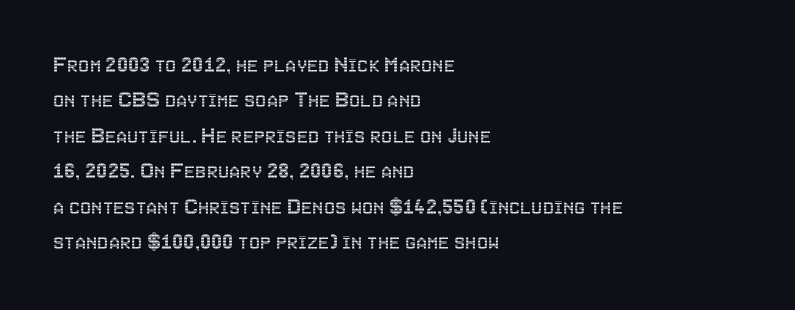
The image shows 25 px text type, upright; set left-aligned, normal line spacing (1.42x), normal letter spacing, not underlined.
